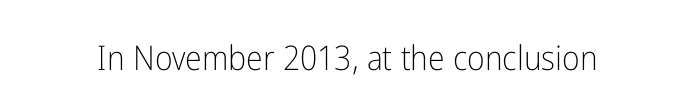
{"serif": "no", "italic": "no", "bold": "no", "weight": "light", "width": "condensed", "stroke_contrast": "low", "x_height": "medium", "monospaced": "no", "underline": "no", "letter_spacing": "normal", "letter_spacing_em": 0.0, "glyph_px": 34}
